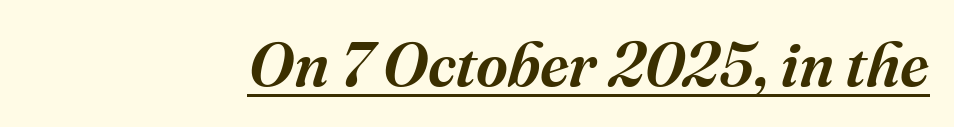
The image shows 62 px serif type, italic (leaning right); set normal letter spacing, underlined; medium stroke contrast and a medium x-height.
